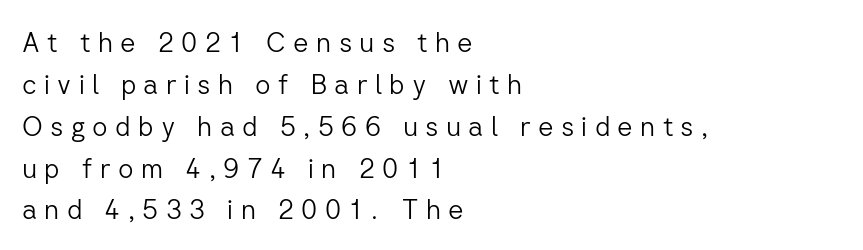
The lines are quadded left. The specimen reads as upright at a glance. The vertical gap from one line to the next is medium. Inter-character spacing is expanded well beyond the font's built-in metrics. Underlining? Definitely not there. These glyphs show unthickened strokes, regular width or finer.
